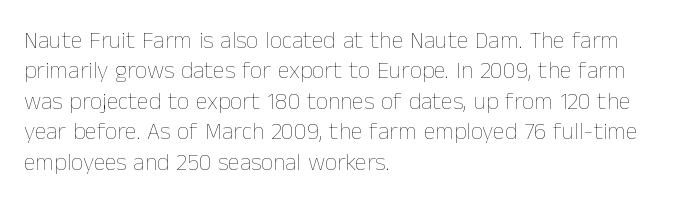
The type sits square on the baseline with zero lean. Only glyphs here, with clear space below each row. This sample is left-justified, so line endings fall wherever the words run out. Nothing unusual about the tracking: characters are spaced as the font intends. No extra ink here — the face is not bold.
